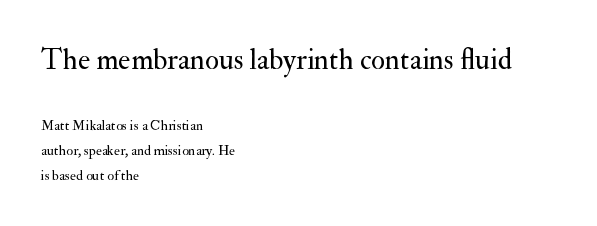
The zone under the glyphs is completely vacant. These glyphs show unthickened strokes, regular width or finer. The earlier block is typeset at a bigger size than the later block. Stroke terminals: seriffed. Do the characters align in a grid? No, the font is proportional. No italicization has been applied; the sample stays upright.
